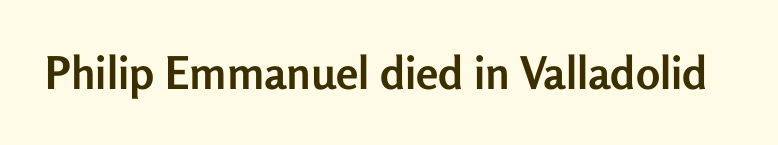
{"serif": "no", "italic": "no", "bold": "yes", "weight": "semibold", "width": "normal", "stroke_contrast": "low", "x_height": "medium", "monospaced": "no", "underline": "no", "letter_spacing": "normal", "letter_spacing_em": 0.0, "glyph_px": 45}
